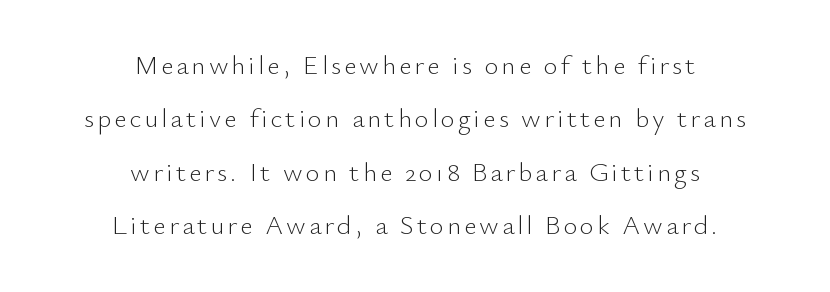
Q: Is the text bold? A: No.
Q: Is the text italic (slanted)? A: No, it is upright.
Q: Is the text underlined? A: No.
Q: How is the paragraph aligned? A: Centered.
Q: Is the spacing between lines tight, normal or loose? A: Loose.
